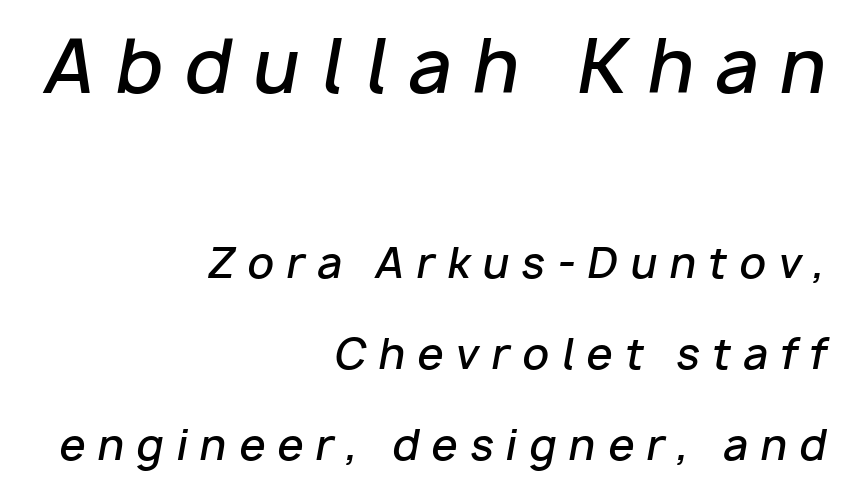
Q: Is the text bold? A: Semi-bold.
Q: Is the text italic (slanted)? A: Yes, it leans right by about 10 degrees.
Q: Is the text underlined? A: No.
Q: How is the paragraph aligned? A: Right-aligned.
Q: Is the spacing between letters normal or unusually wide? A: Unusually wide.
Q: Is the spacing between lines tight, normal or loose? A: Loose.
Q: Which block of text is set in a larger size, the first (top) or the second (bottom)? A: The first (top) one.
Q: Width (condensed, normal, or wide)? A: Normal.
Q: Stroke contrast? A: Low.
Q: x-height? A: Medium.
Q: Monospaced? A: No.
